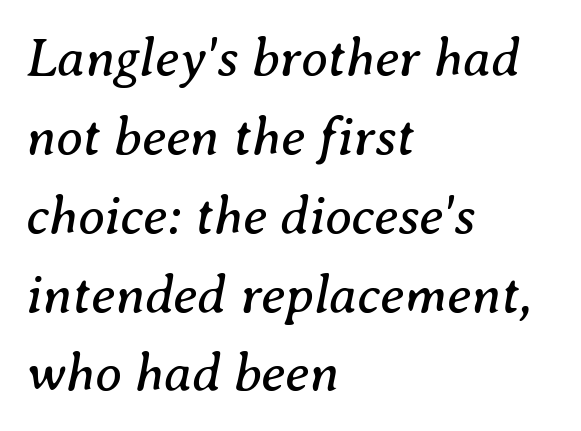
Q: Is the text bold? A: No.
Q: Is the text italic (slanted)? A: Yes, it leans right by about 8 degrees.
Q: Is the typeface a serif or a sans-serif typeface? A: Serif.
Q: Is the text underlined? A: No.
Q: How is the paragraph aligned? A: Left-aligned.
Q: Is the spacing between letters normal or unusually wide? A: Normal.
Q: Is the spacing between lines tight, normal or loose? A: Normal.
Q: Width (condensed, normal, or wide)? A: Normal.
Q: Stroke contrast? A: Medium.
Q: x-height? A: Medium.
Q: Monospaced? A: No.
